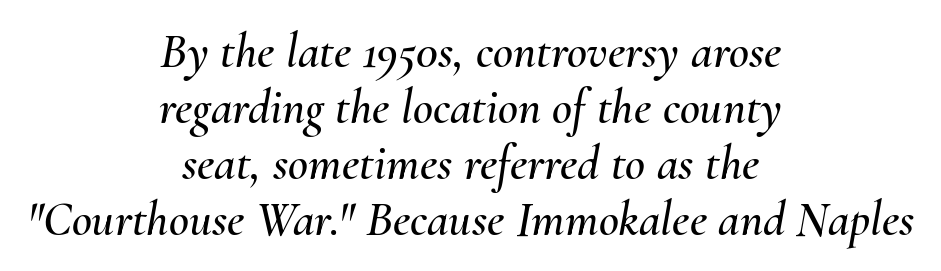
Q: Is the text italic (slanted)? A: Yes, it leans right by about 10 degrees.
Q: Is the text underlined? A: No.
Q: How is the paragraph aligned? A: Centered.
Q: Is the spacing between letters normal or unusually wide? A: Normal.
Q: Is the spacing between lines tight, normal or loose? A: Tight.
Q: Width (condensed, normal, or wide)? A: Normal.
Q: Stroke contrast? A: Medium.
Q: x-height? A: Small.
Q: Monospaced? A: No.
